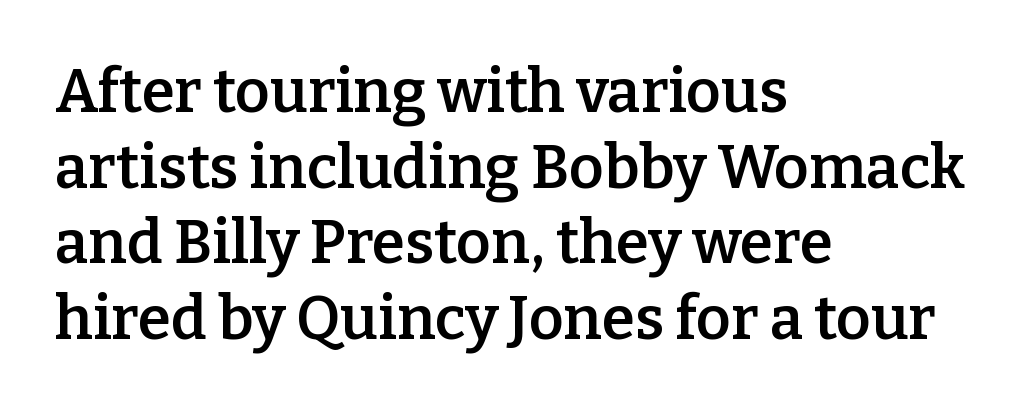
Anything drawn beneath the words? Only blank space. A student would call this left alignment; a typographer would say flush left, rag right. Semibold letterforms, between regular and bold. To sum up the face: it has serifs. Spacing verdict: proportional, widths tailored to each character. The type is set solid horizontally, with unmodified tracking.
